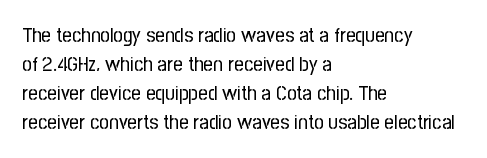
{"italic": "no", "bold": "no", "underline": "no", "align": "left", "line_spacing": "normal", "line_spacing_ratio": 1.38, "letter_spacing": "normal", "letter_spacing_em": 0.0, "glyph_px": 21}
